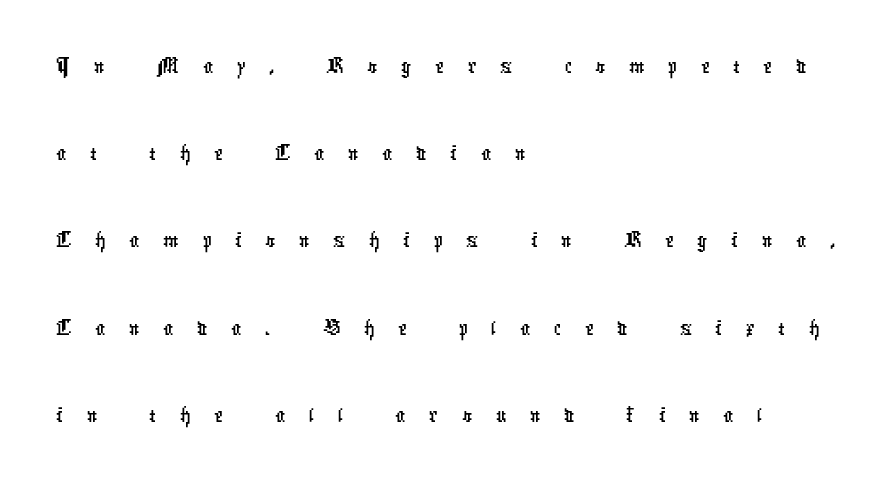
Q: Is the typeface a serif or a sans-serif typeface? A: Sans-serif.
Q: Is the text underlined? A: No.
Q: How is the paragraph aligned? A: Left-aligned.
Q: Is the spacing between letters normal or unusually wide? A: Unusually wide.
Q: Width (condensed, normal, or wide)? A: Condensed.
Q: Stroke contrast? A: Low.
Q: x-height? A: Medium.
Q: Monospaced? A: No.
